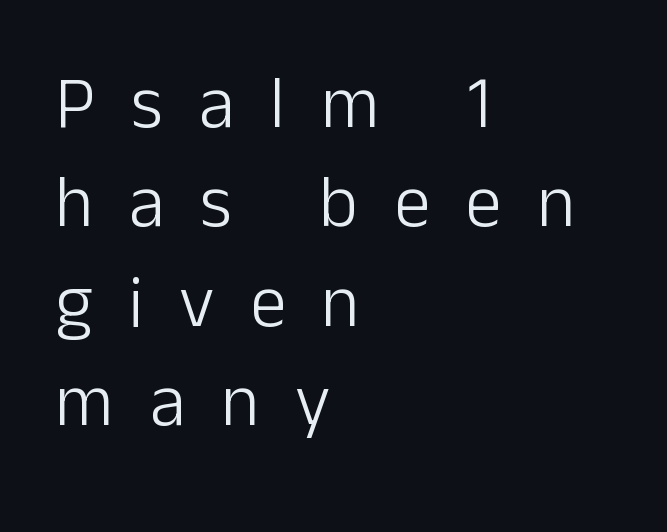
Q: Is the text bold? A: No.
Q: Is the text italic (slanted)? A: No, it is upright.
Q: Is the typeface a serif or a sans-serif typeface? A: Sans-serif.
Q: Is the text underlined? A: No.
Q: How is the paragraph aligned? A: Left-aligned.
Q: Is the spacing between letters normal or unusually wide? A: Unusually wide.
Q: Is the spacing between lines tight, normal or loose? A: Normal.
Q: Width (condensed, normal, or wide)? A: Normal.
Q: Stroke contrast? A: Low.
Q: x-height? A: Medium.
Q: Monospaced? A: No.
